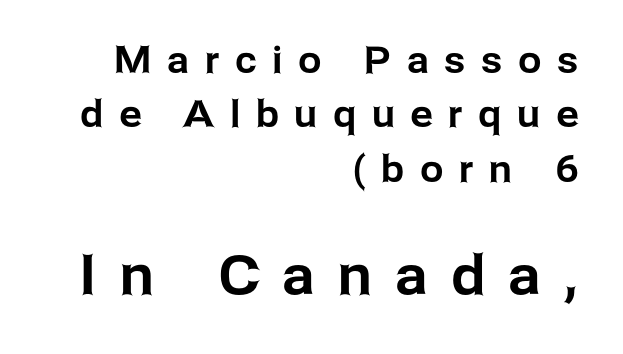
{"serif": "no", "italic": "no", "width": "normal", "stroke_contrast": "low", "x_height": "medium", "monospaced": "no", "underline": "no", "align": "right", "line_spacing": "normal", "line_spacing_ratio": 1.47, "letter_spacing": "wide", "letter_spacing_em": 0.43, "larger_block": "second", "size_ratio": 1.49, "glyph_px": 55}
